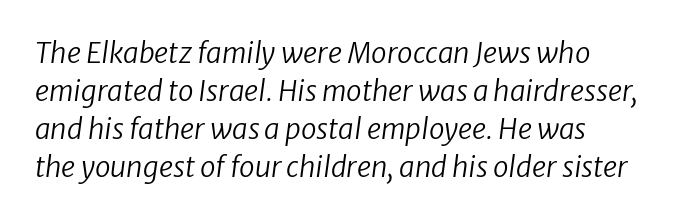
Q: Is the text bold? A: No.
Q: Is the text italic (slanted)? A: Yes, it leans right by about 8 degrees.
Q: Is the text underlined? A: No.
Q: How is the paragraph aligned? A: Left-aligned.
Q: Is the spacing between letters normal or unusually wide? A: Normal.
Q: Is the spacing between lines tight, normal or loose? A: Normal.
Q: Width (condensed, normal, or wide)? A: Normal.
Q: Stroke contrast? A: Low.
Q: x-height? A: Medium.
Q: Monospaced? A: No.
